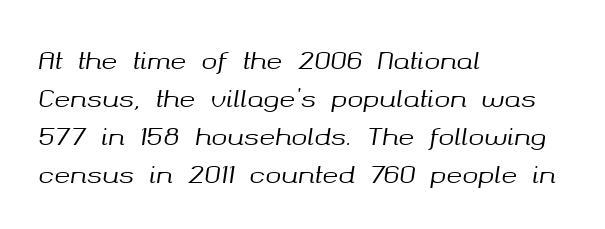
{"italic": "yes", "lean": "right", "slant_degrees": 8, "underline": "no", "align": "left", "line_spacing": "normal", "line_spacing_ratio": 1.59, "letter_spacing": "normal", "letter_spacing_em": 0.0, "glyph_px": 24}
